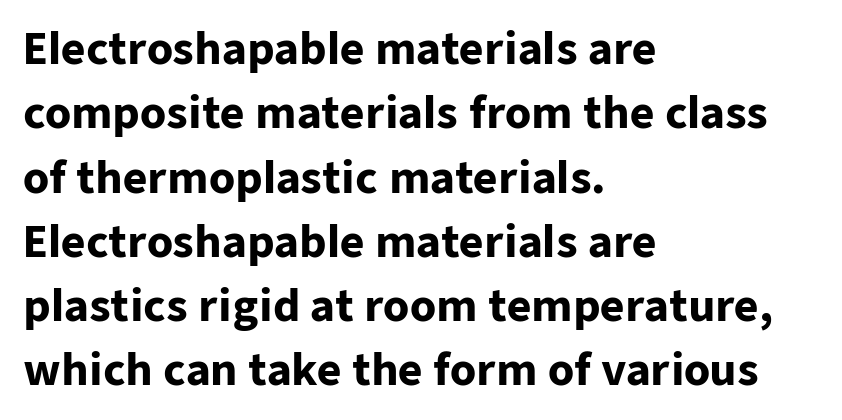
This sample keeps an unexceptional amount of space between lines. Where is the straight margin? On the left. Compared with typical body copy, the letter spacing here is the same. The face used here has the dense, thick strokes of a bold. No italicization has been applied; the sample stays upright.
